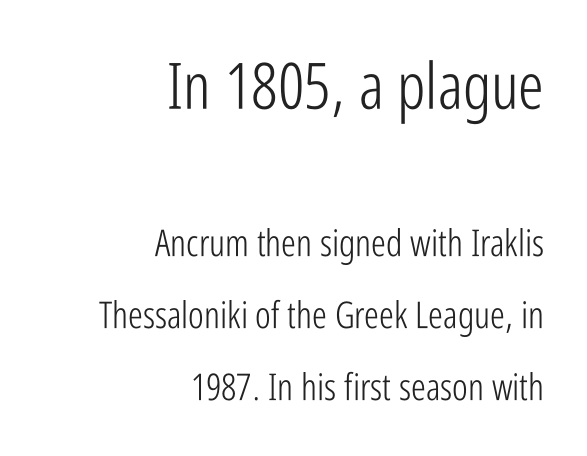
The image shows 64 px light, condensed sans-serif type, upright; set right-aligned, loose line spacing (1.94x), normal letter spacing, not underlined; the first (top) block is 1.73x larger; low stroke contrast and a medium x-height.
